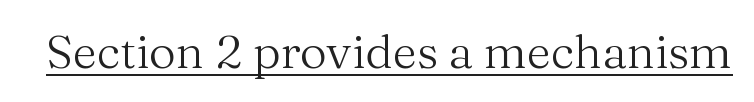
Q: Is the text bold? A: No.
Q: Is the text italic (slanted)? A: No, it is upright.
Q: Is the typeface a serif or a sans-serif typeface? A: Serif.
Q: Is the text underlined? A: Yes.
Q: Is the spacing between letters normal or unusually wide? A: Normal.
Q: Width (condensed, normal, or wide)? A: Normal.
Q: Stroke contrast? A: Medium.
Q: x-height? A: Medium.
Q: Monospaced? A: No.
